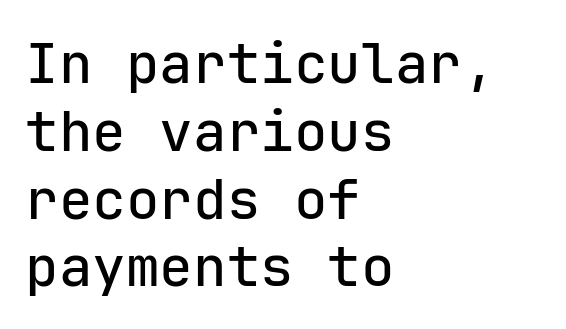
Nope, not italic — everything's standing straight. Grotesque or geometric, the face here clearly has no serifs. Horizontally, the lines are justified to the leading edge only. Characters follow at the spacing the type designer built in. Lines of text with bare space underneath. Do the characters align in a grid? Yes, the font is monospaced.
